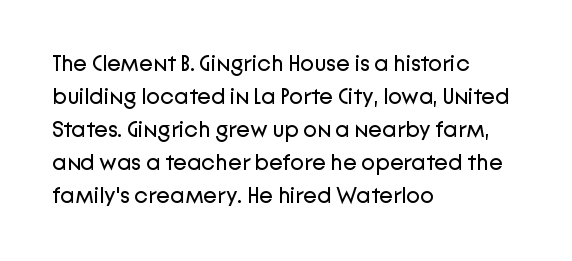
Does extra space separate the letters? No, they use regular spacing. The rendering anchors every line to the left-hand side. The axis of the letterforms is exactly vertical. These lines sit exactly where default settings would place them. Ink coverage per letter is moderate at most. Bare-footed words on every line.
